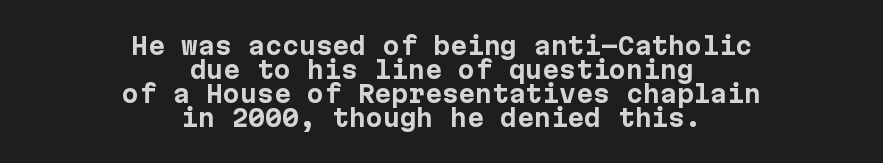
Q: Is the text bold? A: Yes.
Q: Is the text italic (slanted)? A: No, it is upright.
Q: Is the text underlined? A: No.
Q: How is the paragraph aligned? A: Centered.
Q: Is the spacing between letters normal or unusually wide? A: Normal.
Q: Is the spacing between lines tight, normal or loose? A: Tight.
